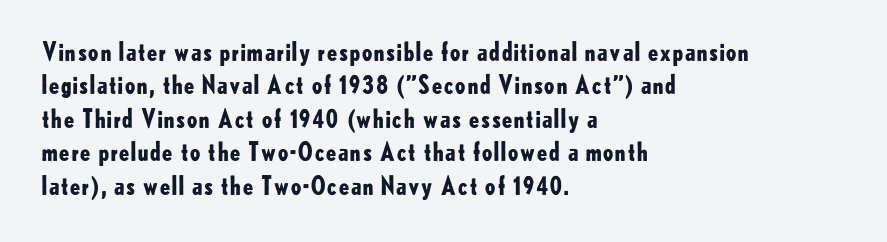
{"italic": "no", "bold": "yes", "underline": "no", "align": "left", "line_spacing": "normal", "line_spacing_ratio": 1.34, "letter_spacing": "normal", "letter_spacing_em": 0.0, "glyph_px": 25}
